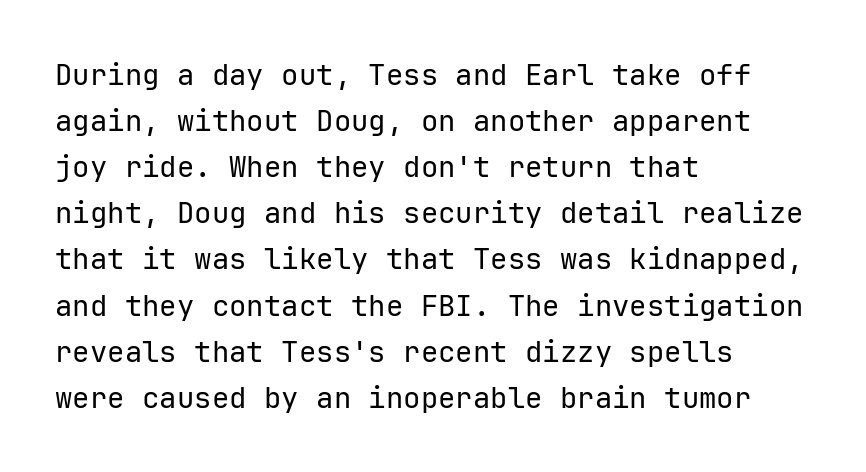
Q: Is the text bold? A: No.
Q: Is the text italic (slanted)? A: No, it is upright.
Q: Is the typeface a serif or a sans-serif typeface? A: Sans-serif.
Q: Is the text underlined? A: No.
Q: How is the paragraph aligned? A: Left-aligned.
Q: Is the spacing between letters normal or unusually wide? A: Normal.
Q: Is the spacing between lines tight, normal or loose? A: Normal.
Q: Width (condensed, normal, or wide)? A: Normal.
Q: Stroke contrast? A: Low.
Q: x-height? A: Medium.
Q: Monospaced? A: Yes.
